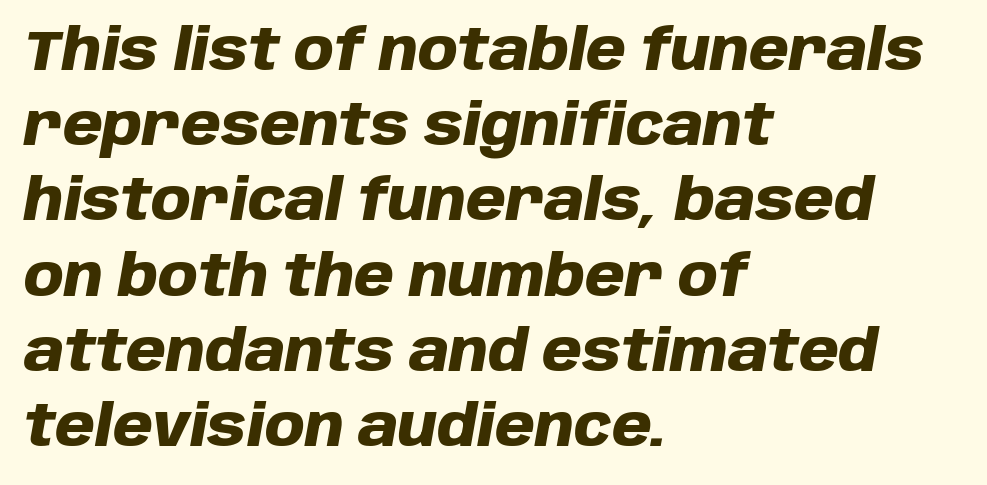
On the weight axis this lands at bold, roughly 700. Inter-character spacing is left at the font's built-in metrics. Short and long lines alike share a common starting point at left. Think of a printed novel: that variable character pitch is what you see here.
